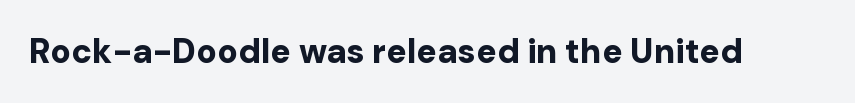
Q: Is the text bold? A: Yes.
Q: Is the text italic (slanted)? A: No, it is upright.
Q: Is the typeface a serif or a sans-serif typeface? A: Sans-serif.
Q: Is the text underlined? A: No.
Q: Is the spacing between letters normal or unusually wide? A: Normal.
Q: Width (condensed, normal, or wide)? A: Normal.
Q: Stroke contrast? A: Low.
Q: x-height? A: Medium.
Q: Monospaced? A: No.
